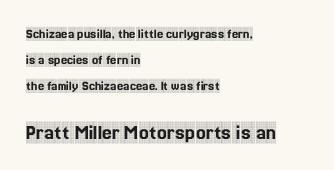
{"italic": "no", "underline": "no", "align": "left", "line_spacing_ratio": 1.84, "letter_spacing": "normal", "letter_spacing_em": 0.0, "larger_block": "second", "size_ratio": 1.57, "glyph_px": 22}
